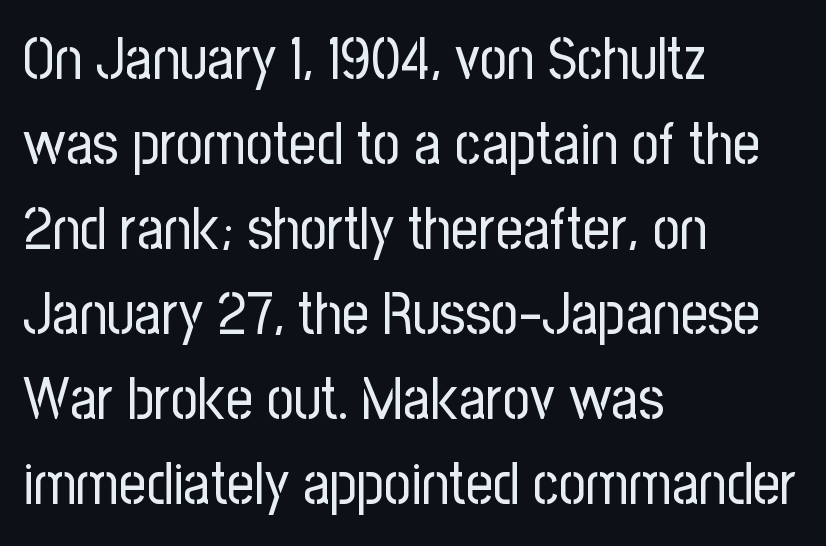
Q: Is the text bold? A: No.
Q: Is the text italic (slanted)? A: No, it is upright.
Q: Is the typeface a serif or a sans-serif typeface? A: Sans-serif.
Q: Is the text underlined? A: No.
Q: How is the paragraph aligned? A: Left-aligned.
Q: Is the spacing between letters normal or unusually wide? A: Normal.
Q: Is the spacing between lines tight, normal or loose? A: Normal.
Q: Width (condensed, normal, or wide)? A: Condensed.
Q: Stroke contrast? A: Low.
Q: x-height? A: Medium.
Q: Monospaced? A: No.
